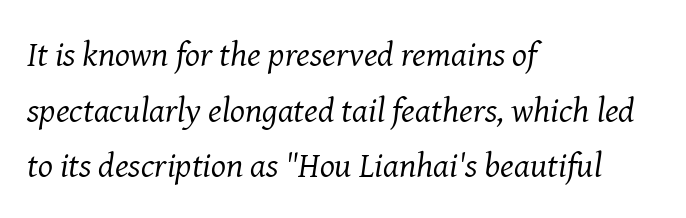
{"serif": "yes", "italic": "yes", "lean": "right", "slant_degrees": 8, "bold": "no", "weight": "regular", "width": "normal", "stroke_contrast": "medium", "x_height": "medium", "monospaced": "no", "underline": "no", "align": "left", "line_spacing": "normal", "line_spacing_ratio": 1.59, "letter_spacing": "normal", "letter_spacing_em": 0.0, "glyph_px": 35}
